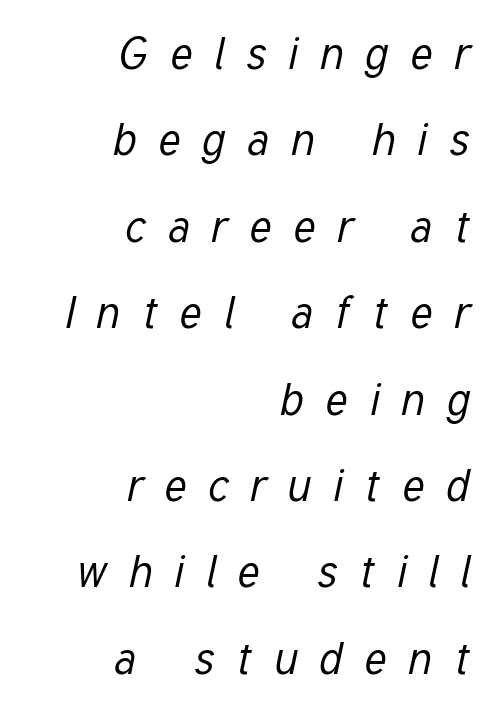
Q: Is the text bold? A: No.
Q: Is the text italic (slanted)? A: Yes, it leans right by about 12 degrees.
Q: Is the text underlined? A: No.
Q: How is the paragraph aligned? A: Right-aligned.
Q: Is the spacing between letters normal or unusually wide? A: Unusually wide.
Q: Is the spacing between lines tight, normal or loose? A: Loose.
Q: Width (condensed, normal, or wide)? A: Condensed.
Q: Stroke contrast? A: Low.
Q: x-height? A: Medium.
Q: Monospaced? A: No.
